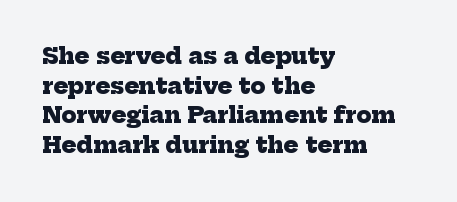
The typesetting leans heavy: a genuine bold. Leading: standard. The ragged edge is on the right, which tells us the setting is flush left. Spacing between characters is what you'd get straight out of the box. The passage shown is not underscored anywhere.
